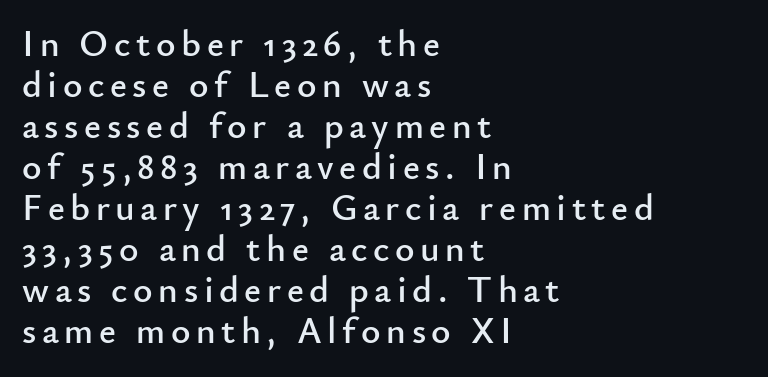
The image shows 37 px sans-serif type, upright; set left-aligned, tight line spacing (1.11x), not underlined; low stroke contrast and a small x-height.
